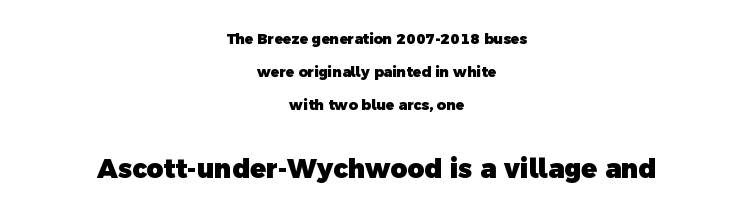
The image shows 26 px bold type; set centered, loose line spacing (2.37x), normal letter spacing, not underlined; the second (bottom) block is 1.86x larger.
